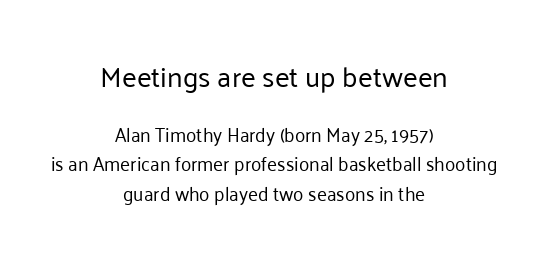
The image shows 28 px regular-weight sans-serif type, upright; set centered, normal line spacing (1.55x), normal letter spacing, not underlined; the first (top) block is 1.47x larger; low stroke contrast and a medium x-height.
